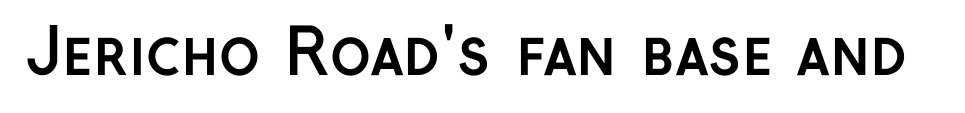
The rendering keeps characters at their native spacing. Do the letters lean? They stand straight. Stroke thickness is high; the sample reads as a true bold. The rendering uses natural spacing where letterforms have individual widths.
